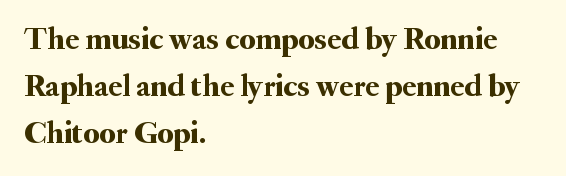
Rendered with straight, roman letterforms. Standard letterfit; no display-style spreading of the glyphs. The glyphs in this specimen are seriffed. These lines sit exactly where default settings would place them. Letters rest on an invisible, unmarked baseline. The text block is weighted toward the left margin, trailing off unevenly rightward.
